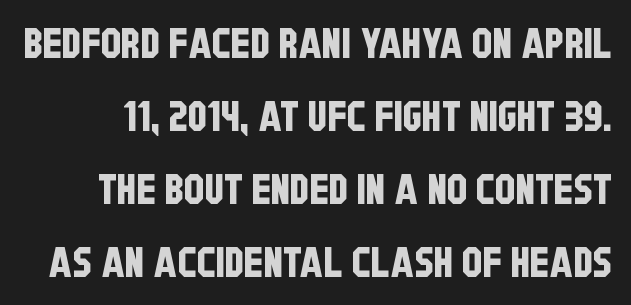
The letters advance in unequal steps, a hallmark of proportional type. The type is set solid horizontally, with unmodified tracking. The space directly below the letters is spotless. Check where the strokes stop: nothing finishes them off — pure sans.
